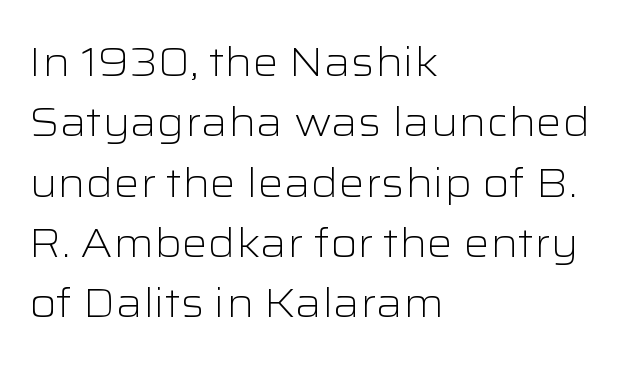
{"serif": "no", "italic": "no", "bold": "no", "weight": "light", "width": "wide", "stroke_contrast": "low", "x_height": "medium", "monospaced": "no", "underline": "no", "align": "left", "line_spacing": "normal", "line_spacing_ratio": 1.47, "letter_spacing": "normal", "letter_spacing_em": 0.0, "glyph_px": 41}
